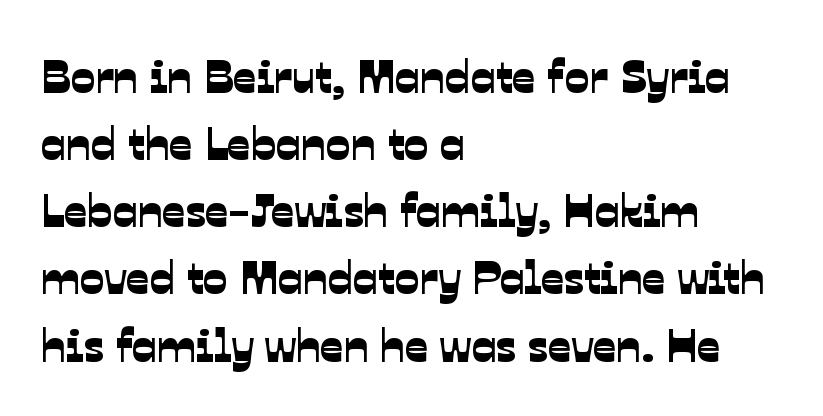
{"serif": "no", "width": "normal", "stroke_contrast": "low", "x_height": "medium", "monospaced": "no", "underline": "no", "align": "left", "line_spacing": "normal", "line_spacing_ratio": 1.46, "letter_spacing": "normal", "letter_spacing_em": 0.0, "glyph_px": 46}
